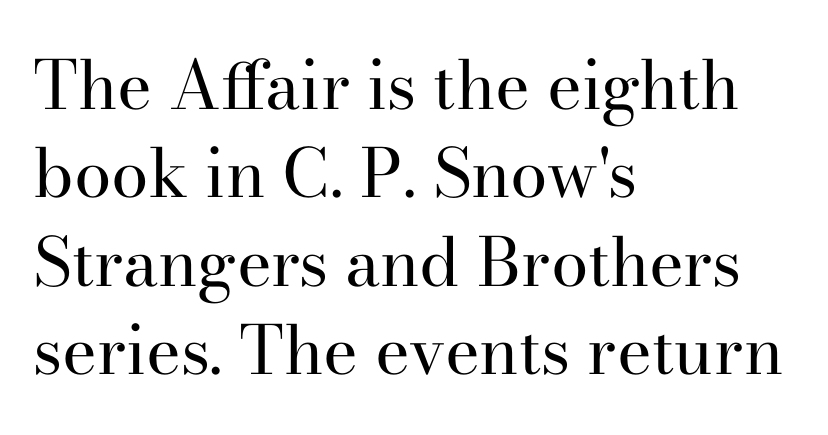
Q: Is the text bold? A: No.
Q: Is the text italic (slanted)? A: No, it is upright.
Q: Is the typeface a serif or a sans-serif typeface? A: Serif.
Q: Is the text underlined? A: No.
Q: How is the paragraph aligned? A: Left-aligned.
Q: Is the spacing between letters normal or unusually wide? A: Normal.
Q: Is the spacing between lines tight, normal or loose? A: Normal.
Q: Width (condensed, normal, or wide)? A: Normal.
Q: Stroke contrast? A: High.
Q: x-height? A: Small.
Q: Monospaced? A: No.
